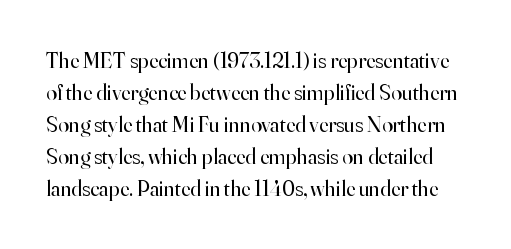
The image shows 22 px text type, upright; set normal line spacing (1.46x), normal letter spacing, not underlined.
